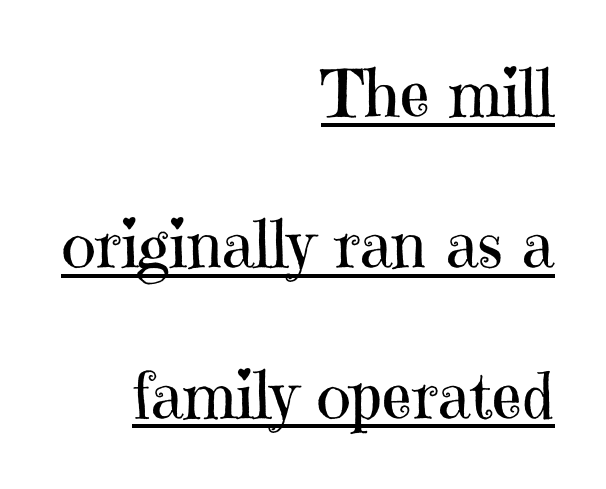
Q: Is the text bold? A: No.
Q: Is the text italic (slanted)? A: No, it is upright.
Q: Is the typeface a serif or a sans-serif typeface? A: Serif.
Q: Is the text underlined? A: Yes.
Q: How is the paragraph aligned? A: Right-aligned.
Q: Is the spacing between letters normal or unusually wide? A: Normal.
Q: Is the spacing between lines tight, normal or loose? A: Loose.
Q: Width (condensed, normal, or wide)? A: Normal.
Q: Stroke contrast? A: High.
Q: x-height? A: Medium.
Q: Monospaced? A: No.
